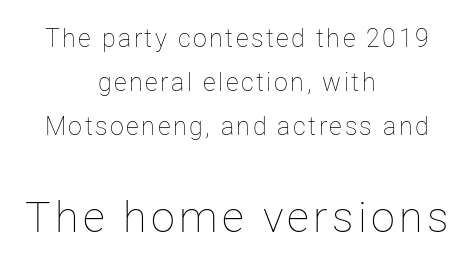
The image shows 43 px thin type, upright; set centered, line spacing 1.76x, not underlined; the second (bottom) block is 1.72x larger; low stroke contrast and a medium x-height.
